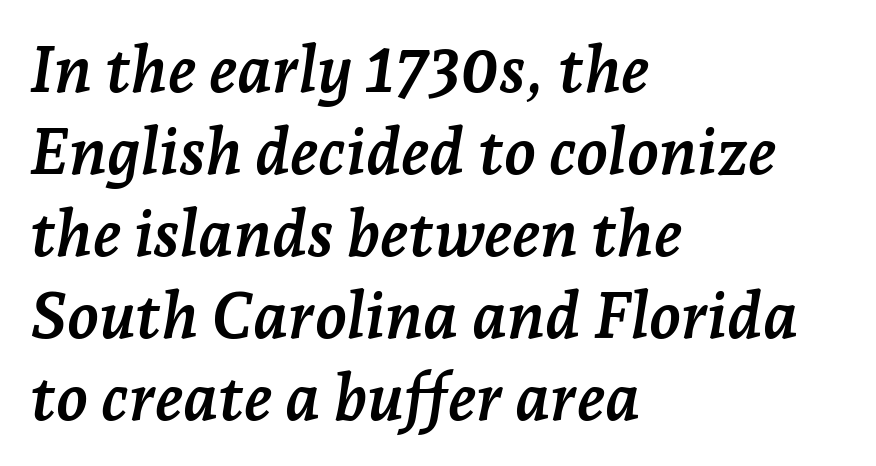
Q: Is the text bold? A: Yes.
Q: Is the text italic (slanted)? A: Yes, it leans right by about 7 degrees.
Q: Is the typeface a serif or a sans-serif typeface? A: Serif.
Q: Is the text underlined? A: No.
Q: How is the paragraph aligned? A: Left-aligned.
Q: Is the spacing between letters normal or unusually wide? A: Normal.
Q: Is the spacing between lines tight, normal or loose? A: Normal.
Q: Width (condensed, normal, or wide)? A: Normal.
Q: Stroke contrast? A: Low.
Q: x-height? A: Medium.
Q: Monospaced? A: No.
